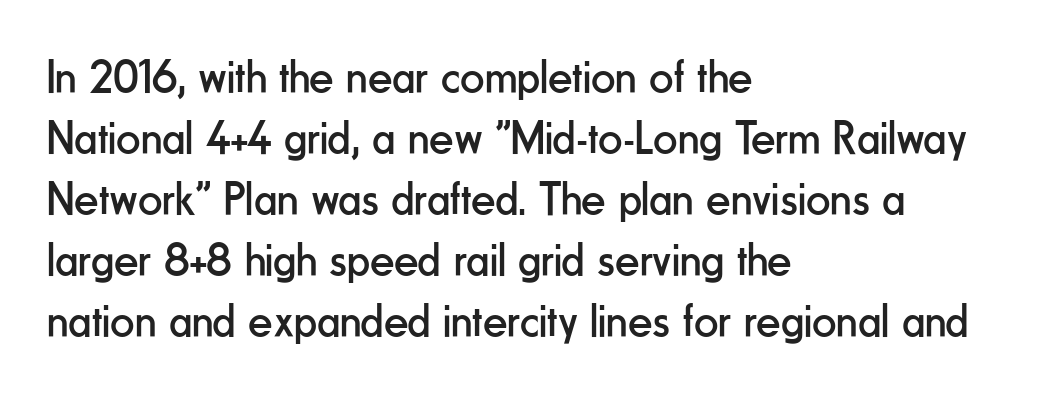
{"serif": "no", "italic": "no", "bold": "no", "weight": "regular", "width": "condensed", "stroke_contrast": "low", "x_height": "small", "monospaced": "no", "underline": "no", "align": "left", "line_spacing": "normal", "line_spacing_ratio": 1.27, "letter_spacing": "normal", "letter_spacing_em": 0.0, "glyph_px": 48}
